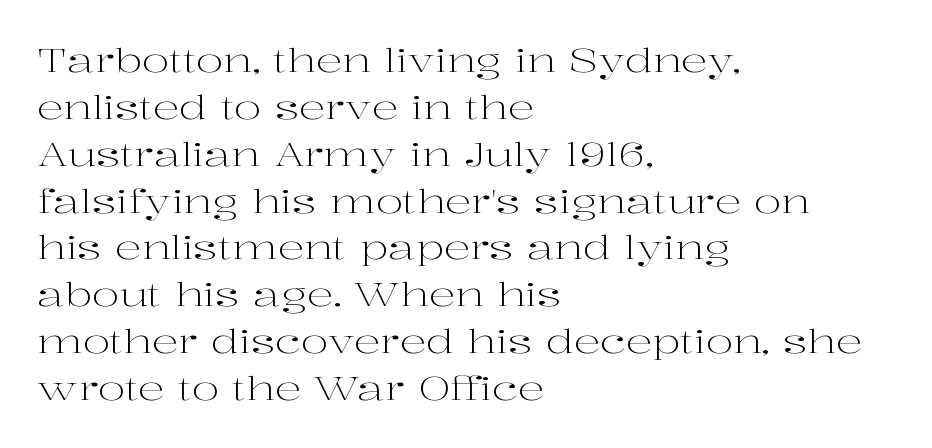
Each letter keeps its own natural width here, so spacing adapts to shape. The letters carry serifs — small finishing strokes at the ends of their stems. No extra ink here — the face is not bold. Here the glyphs are tracked normally, forming tight word shapes. Italic? Not at all — the glyphs are vertical.
